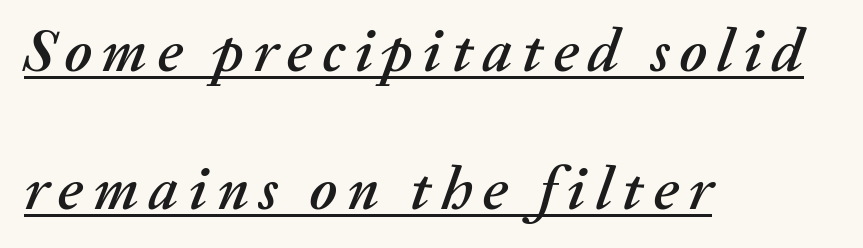
Q: Is the text italic (slanted)? A: Yes, it leans right by about 20 degrees.
Q: Is the text underlined? A: Yes.
Q: How is the paragraph aligned? A: Left-aligned.
Q: Is the spacing between lines tight, normal or loose? A: Loose.
Q: Width (condensed, normal, or wide)? A: Normal.
Q: Stroke contrast? A: Medium.
Q: x-height? A: Medium.
Q: Monospaced? A: No.
